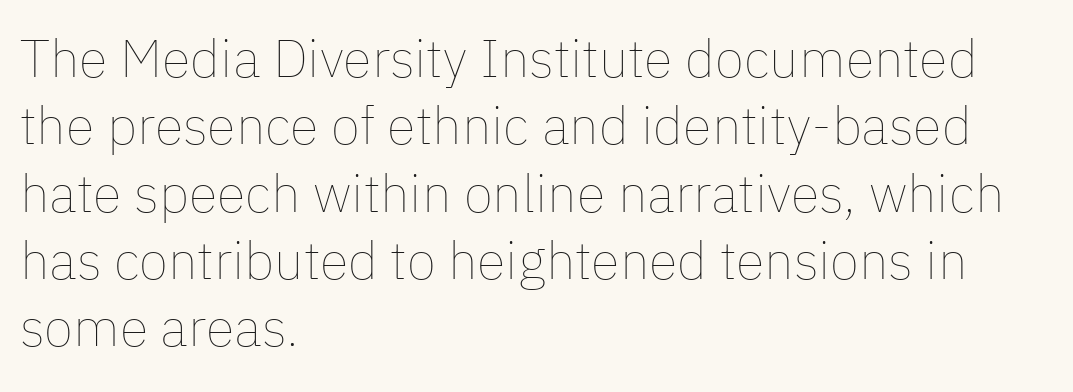
The image shows 53 px thin type, upright; set left-aligned, normal line spacing (1.27x), normal letter spacing, not underlined; low stroke contrast and a medium x-height.
